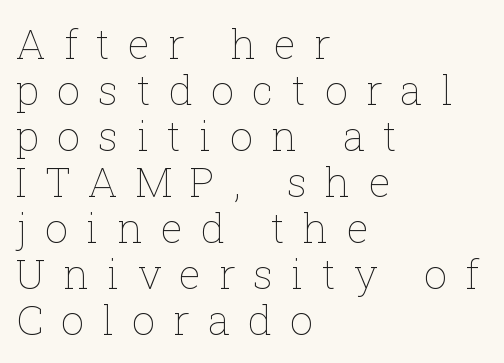
The image shows 41 px thin type, upright; set left-aligned, tight line spacing (1.12x), unusually wide letter spacing (+0.44 em), not underlined; low stroke contrast and a medium x-height.
